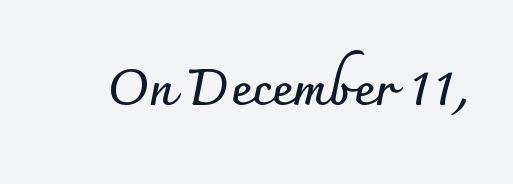
Q: Is the text bold? A: Yes.
Q: Is the text italic (slanted)? A: Yes.
Q: Is the typeface a serif or a sans-serif typeface? A: Sans-serif.
Q: Is the text underlined? A: No.
Q: Is the spacing between letters normal or unusually wide? A: Normal.
Q: Width (condensed, normal, or wide)? A: Normal.
Q: Stroke contrast? A: Low.
Q: x-height? A: Small.
Q: Monospaced? A: No.
